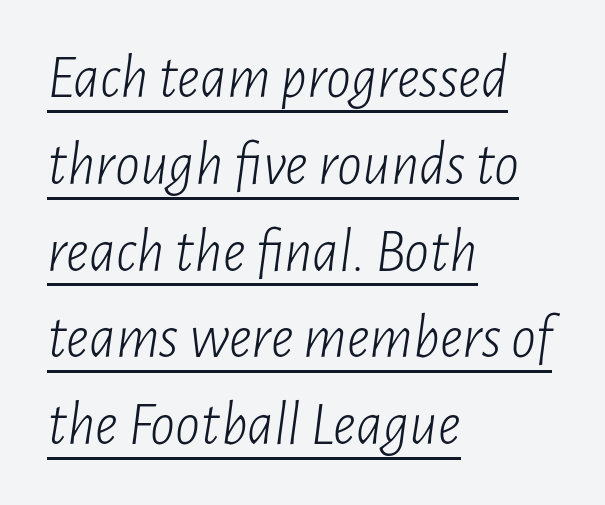
Looks like regular typesetting: each glyph gets only the width it needs. Compared with a typical body face, this is equally light or lighter still. A rule runs beneath these lines of type. The letters sit at their default tracking, neither squeezed nor spread. Observe the lean: these are italic letterforms. Layout note: lines flush left.
